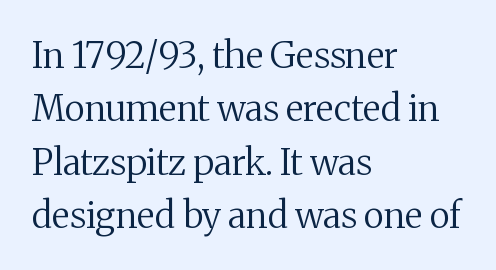
{"serif": "yes", "italic": "no", "bold": "no", "weight": "regular", "width": "normal", "stroke_contrast": "medium", "x_height": "medium", "monospaced": "no", "underline": "no", "align": "left", "line_spacing": "normal", "line_spacing_ratio": 1.48, "letter_spacing": "normal", "letter_spacing_em": 0.0, "glyph_px": 36}
